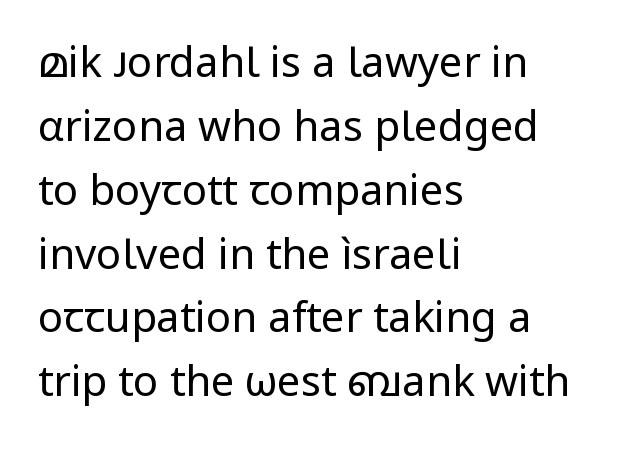
The image shows 42 px regular-weight sans-serif type, upright; set left-aligned, normal line spacing (1.52x), normal letter spacing, not underlined; low stroke contrast and a medium x-height.
